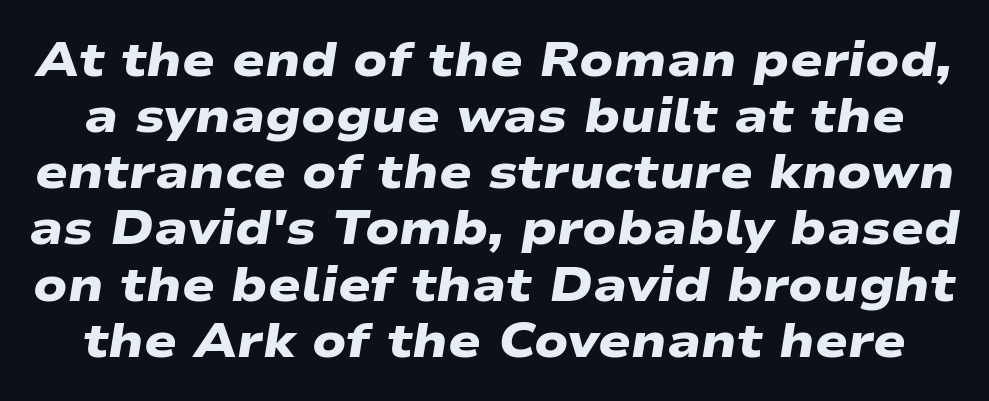
The image shows 48 px heavy, wide sans-serif type; set line spacing 1.17x, normal letter spacing, not underlined; low stroke contrast and a medium x-height.
